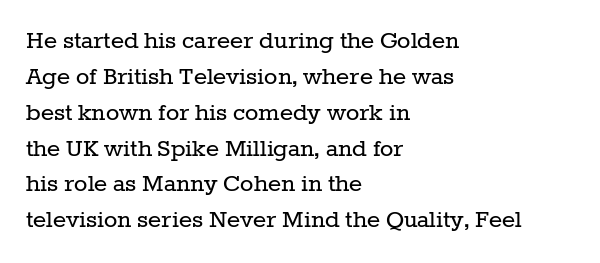
Letters have the restrained weight of plain body copy at most. The axis of the letterforms is exactly vertical. Caption: standard tracking, unaltered. If you drew a ruler down the left edge, every line would touch it. Leading matches the norm, producing a regular column. Honestly, there is no underline to notice here at all.
